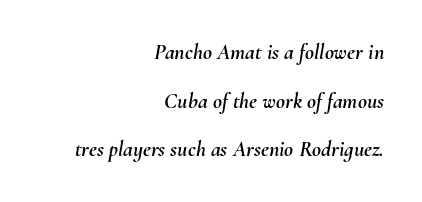
Here the glyphs are tracked normally, forming tight word shapes. Notice how the stems are inclined rather than vertical — that's the hallmark of italics. Visually the block forms a straight wall on the right and a jagged coastline on the left. The passage shown is not underscored anywhere.
